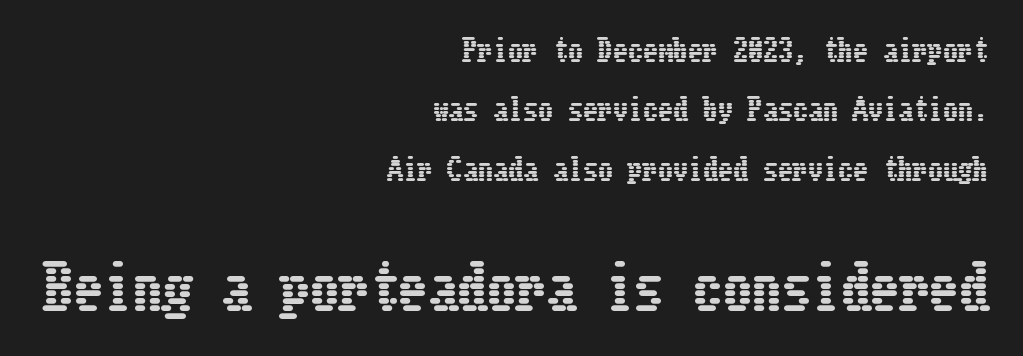
Q: Is the text italic (slanted)? A: No, it is upright.
Q: Is the text underlined? A: No.
Q: How is the paragraph aligned? A: Right-aligned.
Q: Is the spacing between letters normal or unusually wide? A: Normal.
Q: Is the spacing between lines tight, normal or loose? A: Loose.
Q: Which block of text is set in a larger size, the first (top) or the second (bottom)? A: The second (bottom) one.
Q: Width (condensed, normal, or wide)? A: Condensed.
Q: Stroke contrast? A: Low.
Q: x-height? A: Medium.
